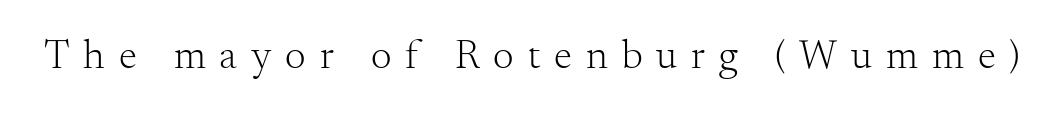
{"serif": "yes", "italic": "no", "bold": "no", "weight": "light", "width": "normal", "stroke_contrast": "medium", "x_height": "small", "monospaced": "no", "underline": "no", "letter_spacing": "wide", "letter_spacing_em": 0.34, "glyph_px": 41}
